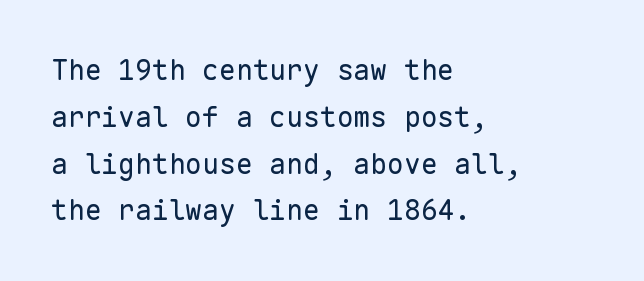
This sample has the even, mechanical cadence of fixed-width lettering. Visually the block forms a straight wall on the left and a jagged coastline on the right. The space beneath each line is pristine and unruled. Default kerning and tracking; the words read as compact shapes.
